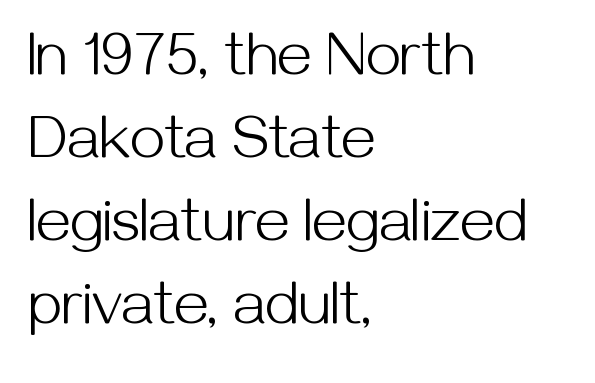
Q: Is the text bold? A: No.
Q: Is the text italic (slanted)? A: No, it is upright.
Q: Is the typeface a serif or a sans-serif typeface? A: Sans-serif.
Q: Is the text underlined? A: No.
Q: How is the paragraph aligned? A: Left-aligned.
Q: Is the spacing between letters normal or unusually wide? A: Normal.
Q: Is the spacing between lines tight, normal or loose? A: Normal.
Q: Width (condensed, normal, or wide)? A: Normal.
Q: Stroke contrast? A: Medium.
Q: x-height? A: Medium.
Q: Monospaced? A: No.
